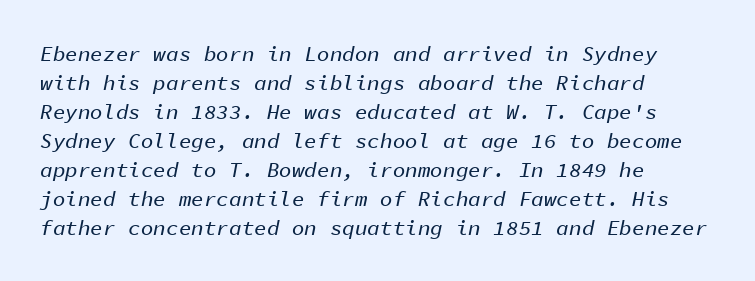
Each new line begins a customary step beneath the previous one. Check the space under the baseline: it is left empty. The rendering applies a slant to the glyphs. The rendering anchors every line to the left-hand side.
